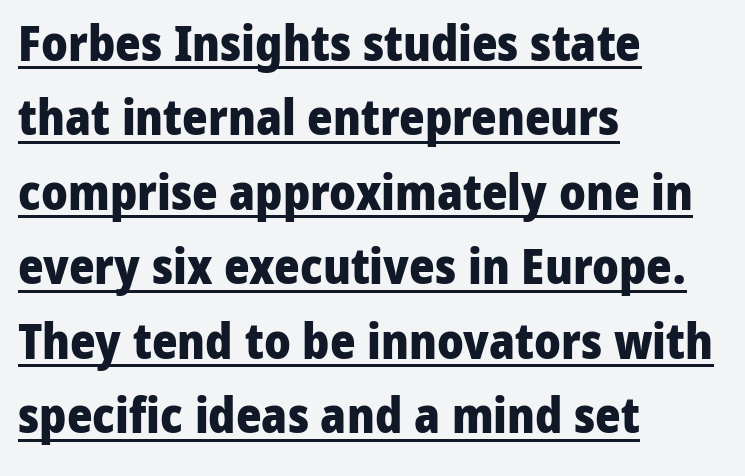
The image shows 49 px heavy sans-serif type, upright; set left-aligned, normal line spacing (1.52x), normal letter spacing, underlined; low stroke contrast and a medium x-height.
